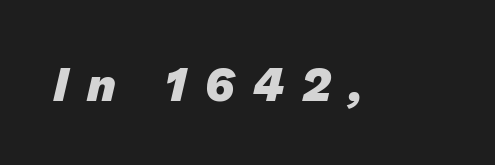
{"serif": "no", "bold": "yes", "weight": "heavy", "width": "normal", "stroke_contrast": "low", "x_height": "medium", "monospaced": "no", "underline": "no", "letter_spacing": "wide", "letter_spacing_em": 0.39, "glyph_px": 47}
